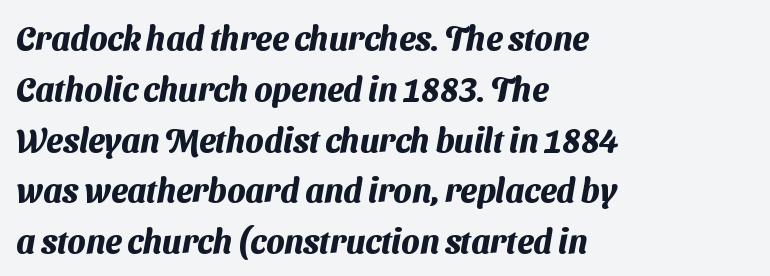
A typesetter would call this zero additional tracking. Honestly, there is no underline to notice here at all. The typesetter chose a ragged-right arrangement here. Type style note: lacks serifs.
